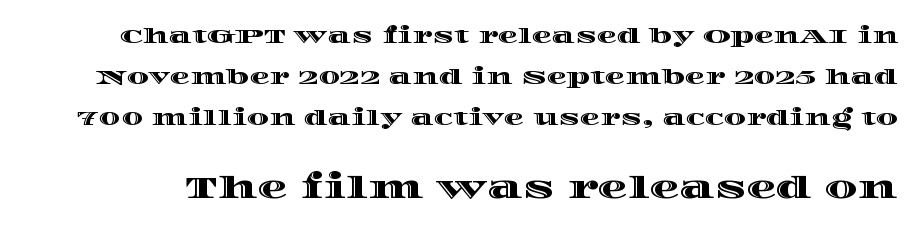
Q: Is the text italic (slanted)? A: No, it is upright.
Q: Is the text underlined? A: No.
Q: Is the spacing between letters normal or unusually wide? A: Normal.
Q: Is the spacing between lines tight, normal or loose? A: Loose.
Q: Which block of text is set in a larger size, the first (top) or the second (bottom)? A: The second (bottom) one.
Q: Width (condensed, normal, or wide)? A: Wide.
Q: x-height? A: Large.
Q: Monospaced? A: No.
